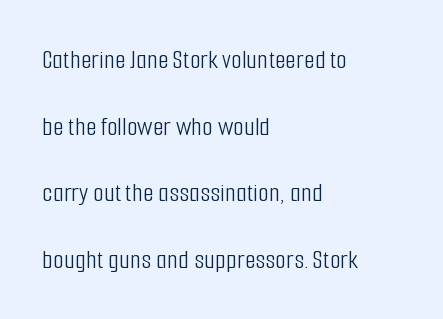
The image shows 28 px light, condensed sans-serif type, upright; set left-aligned, loose line spacing (2.38x), normal letter spacing, not underlined; low stroke contrast and a medium x-height.
